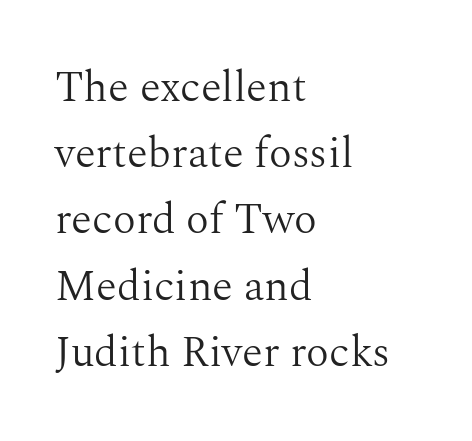
Q: Is the text bold? A: No.
Q: Is the text italic (slanted)? A: No, it is upright.
Q: Is the typeface a serif or a sans-serif typeface? A: Serif.
Q: Is the text underlined? A: No.
Q: How is the paragraph aligned? A: Left-aligned.
Q: Is the spacing between letters normal or unusually wide? A: Normal.
Q: Is the spacing between lines tight, normal or loose? A: Normal.
Q: Width (condensed, normal, or wide)? A: Normal.
Q: Stroke contrast? A: Medium.
Q: x-height? A: Medium.
Q: Monospaced? A: No.
